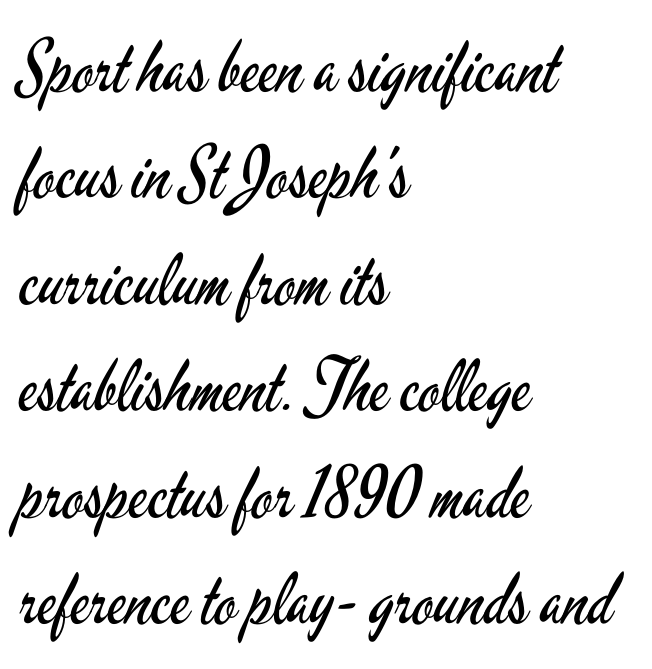
Unlike a traditional serif, this face leaves its strokes unadorned. Line beginnings align vertically; line endings do not. The passage shown stacks its lines at a standard gap.
